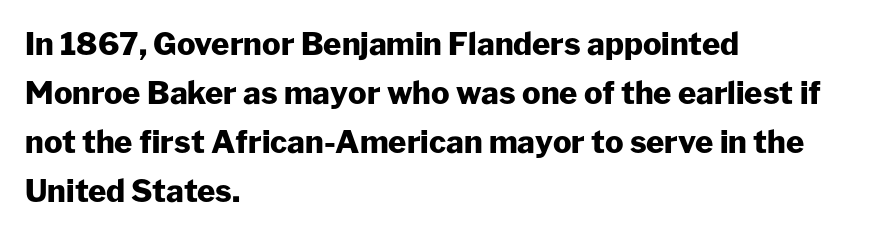
{"serif": "no", "italic": "no", "bold": "yes", "weight": "heavy", "width": "normal", "stroke_contrast": "low", "x_height": "medium", "monospaced": "no", "underline": "no", "align": "left", "line_spacing": "normal", "line_spacing_ratio": 1.58, "letter_spacing": "normal", "letter_spacing_em": 0.0, "glyph_px": 31}
